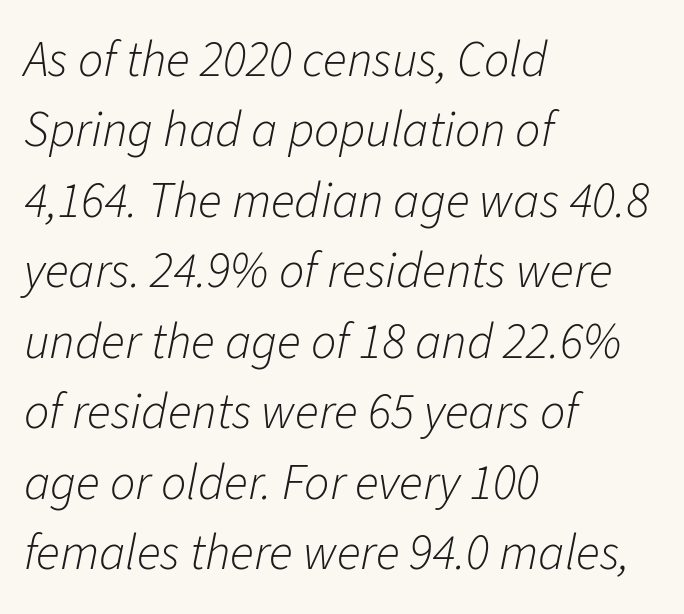
Q: Is the text bold? A: No.
Q: Is the text italic (slanted)? A: Yes, it leans right by about 11 degrees.
Q: Is the text underlined? A: No.
Q: How is the paragraph aligned? A: Left-aligned.
Q: Is the spacing between letters normal or unusually wide? A: Normal.
Q: Is the spacing between lines tight, normal or loose? A: Normal.
Q: Width (condensed, normal, or wide)? A: Normal.
Q: Stroke contrast? A: Low.
Q: x-height? A: Medium.
Q: Monospaced? A: No.
